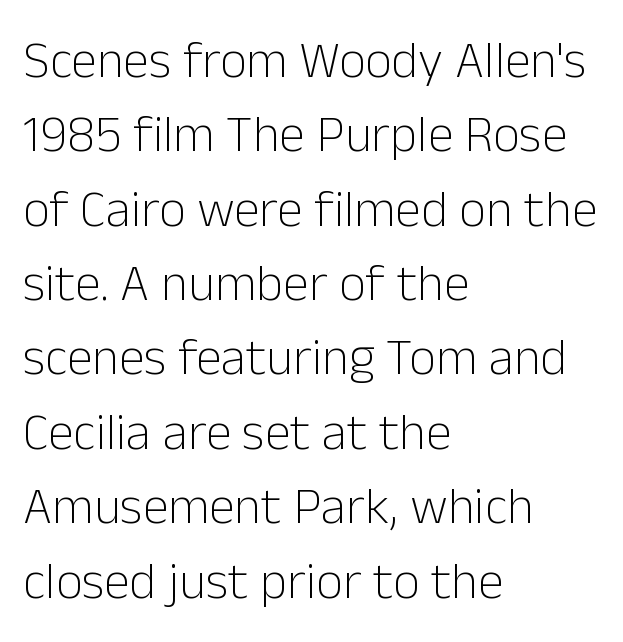
The compositor pushed each line to the left boundary. Each word holds together tightly as a unit, with standard inter-letter gaps. Check where the strokes stop: nothing finishes them off — pure sans. The area under the type is left untouched.
